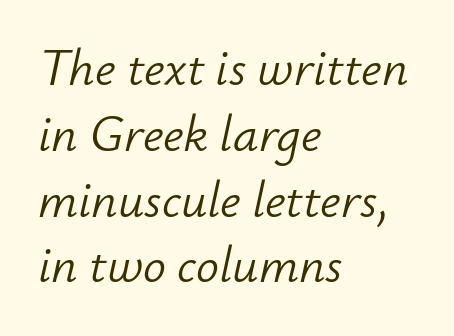
{"italic": "yes", "lean": "right", "slant_degrees": 12, "bold": "no", "weight": "light", "width": "normal", "stroke_contrast": "low", "x_height": "small", "monospaced": "no", "underline": "no", "align": "left", "line_spacing": "normal", "line_spacing_ratio": 1.29, "letter_spacing": "normal", "letter_spacing_em": 0.0, "glyph_px": 51}
